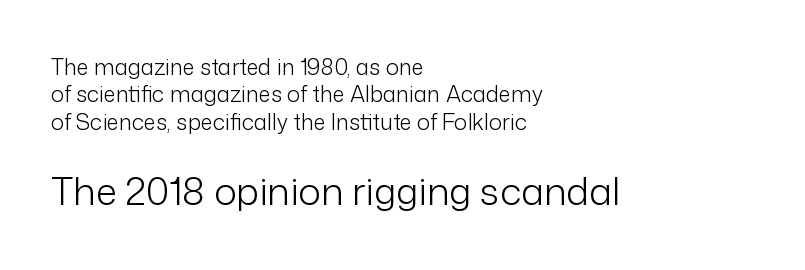
Q: Is the text bold? A: No.
Q: Is the text italic (slanted)? A: No, it is upright.
Q: Is the typeface a serif or a sans-serif typeface? A: Sans-serif.
Q: Is the text underlined? A: No.
Q: How is the paragraph aligned? A: Left-aligned.
Q: Is the spacing between letters normal or unusually wide? A: Normal.
Q: Which block of text is set in a larger size, the first (top) or the second (bottom)? A: The second (bottom) one.
Q: Width (condensed, normal, or wide)? A: Normal.
Q: Stroke contrast? A: Low.
Q: x-height? A: Medium.
Q: Monospaced? A: No.
